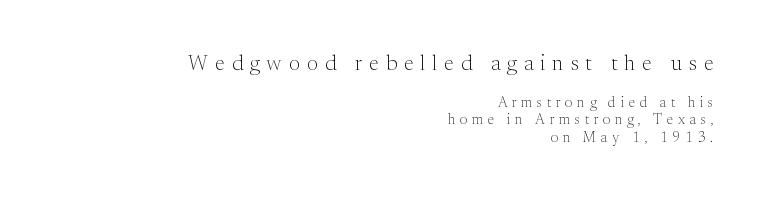
There is plenty of visible air inserted between adjacent glyphs. The block sitting higher on the canvas is the one with enlarged characters. Beneath every word, the page is bare. Which margin do the lines hug? The right one — the left edge is uneven. Unlike italic type, these characters show no tilt at all.
